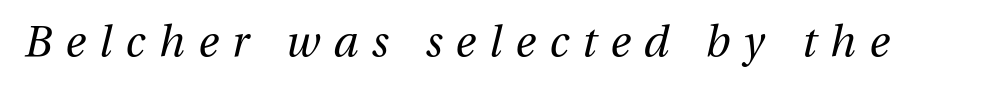
Q: Is the text bold? A: No.
Q: Is the text italic (slanted)? A: Yes, it leans right by about 13 degrees.
Q: Is the text underlined? A: No.
Q: Is the spacing between letters normal or unusually wide? A: Unusually wide.
Q: Width (condensed, normal, or wide)? A: Normal.
Q: Stroke contrast? A: Medium.
Q: x-height? A: Medium.
Q: Monospaced? A: No.
